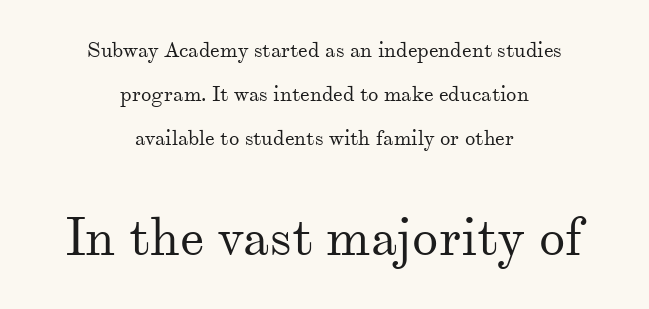
Q: Is the text bold? A: No.
Q: Is the text italic (slanted)? A: No, it is upright.
Q: Is the typeface a serif or a sans-serif typeface? A: Serif.
Q: Is the text underlined? A: No.
Q: How is the paragraph aligned? A: Centered.
Q: Is the spacing between letters normal or unusually wide? A: Normal.
Q: Is the spacing between lines tight, normal or loose? A: Loose.
Q: Which block of text is set in a larger size, the first (top) or the second (bottom)? A: The second (bottom) one.
Q: Width (condensed, normal, or wide)? A: Normal.
Q: Stroke contrast? A: Medium.
Q: x-height? A: Small.
Q: Monospaced? A: No.
